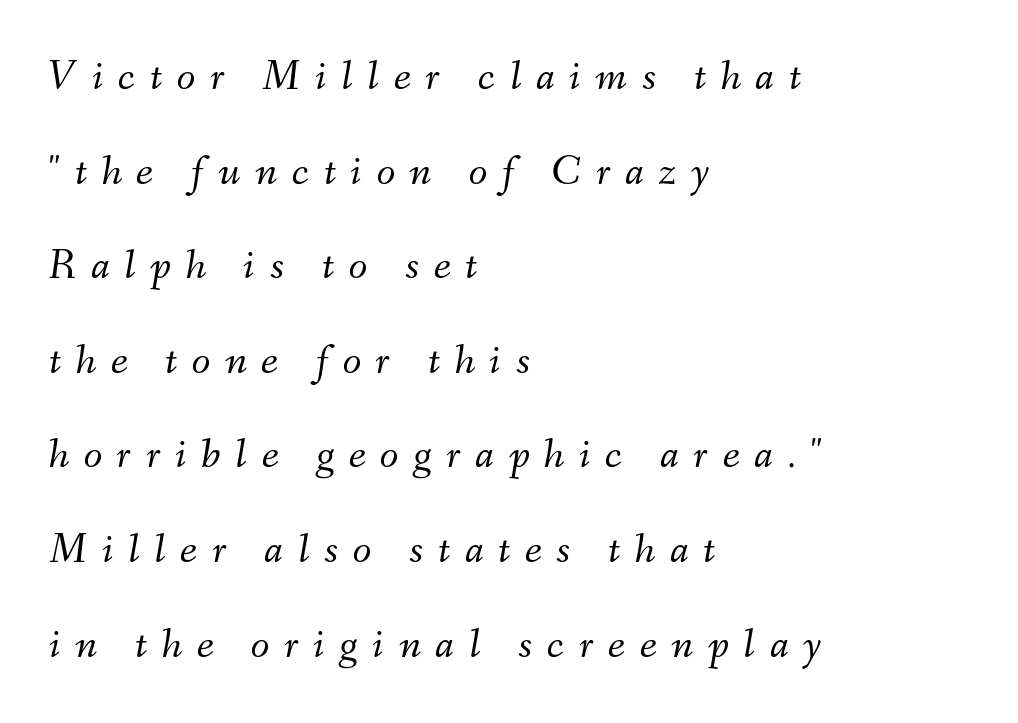
Students, observe: this is what heavily led, spacious text looks like. Looks like regular typesetting: each glyph gets only the width it needs. Line starts are locked; line ends wander. Ink coverage per letter is moderate at most. The space beneath each line is pristine and unruled. Characters follow at a spacing far wider than the type designer built in.
